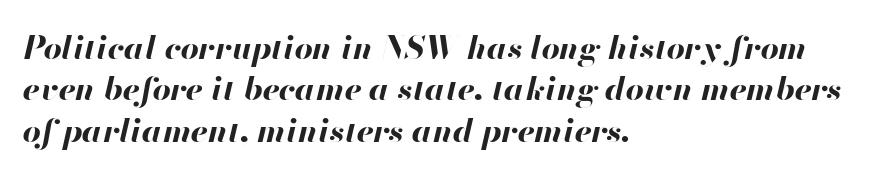
{"italic": "yes", "lean": "right", "slant_degrees": 13, "bold": "yes", "weight": "bold", "width": "normal", "stroke_contrast": "high", "x_height": "small", "monospaced": "no", "underline": "no", "align": "left", "line_spacing": "normal", "line_spacing_ratio": 1.29, "letter_spacing": "normal", "letter_spacing_em": 0.0, "glyph_px": 32}
